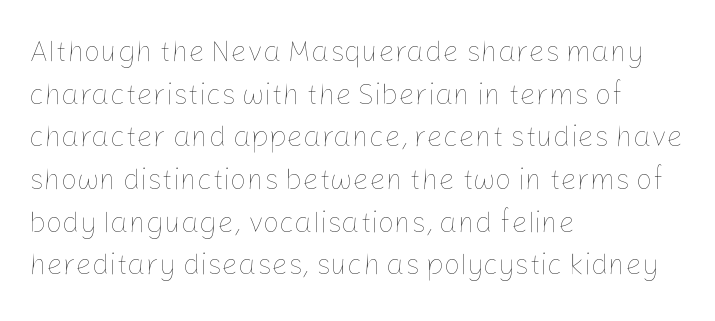
Q: Is the text bold? A: No.
Q: Is the text italic (slanted)? A: No, it is upright.
Q: Is the text underlined? A: No.
Q: How is the paragraph aligned? A: Left-aligned.
Q: Is the spacing between letters normal or unusually wide? A: Normal.
Q: Is the spacing between lines tight, normal or loose? A: Normal.
Q: Width (condensed, normal, or wide)? A: Normal.
Q: Stroke contrast? A: Low.
Q: x-height? A: Medium.
Q: Monospaced? A: No.
